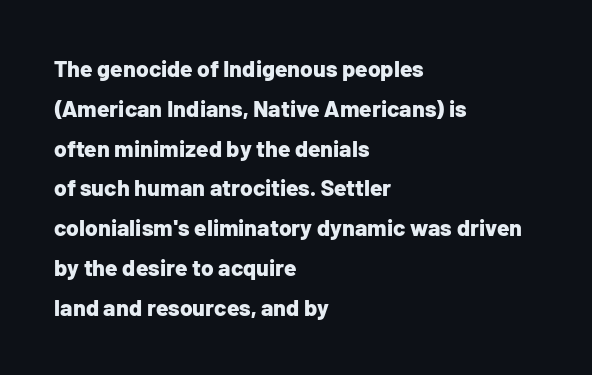
Q: Is the text bold? A: Yes.
Q: Is the text italic (slanted)? A: No, it is upright.
Q: Is the text underlined? A: No.
Q: How is the paragraph aligned? A: Left-aligned.
Q: Is the spacing between letters normal or unusually wide? A: Normal.
